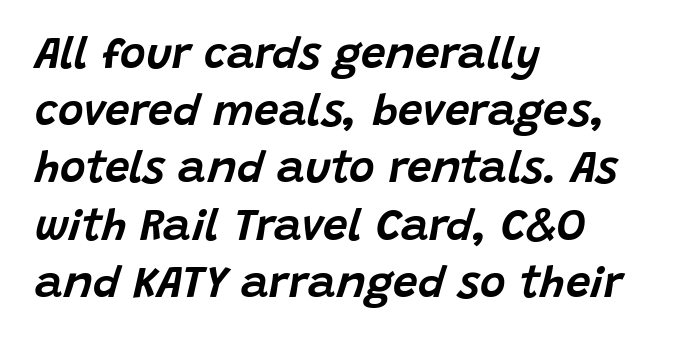
This sample has the flowing, uneven cadence of proportional lettering. Anything drawn beneath the words? Only blank space. Successive baselines arrive at the customary interval. The specimen reads as italic at a glance. These lines are set flush left with a ragged right edge.
